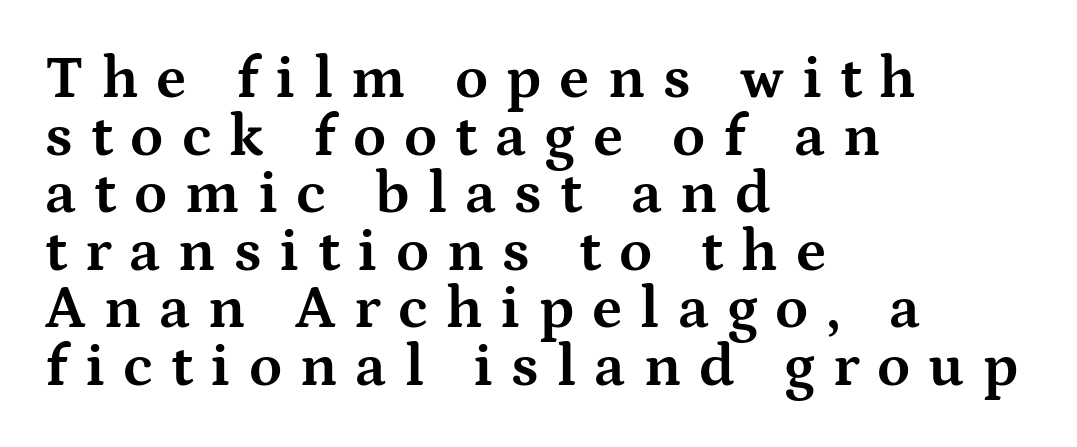
Lines of text with bare space underneath. The face used here has the dense, thick strokes of a bold. Letterform terminals end in serifs throughout the passage. This sample has the flowing, uneven cadence of proportional lettering. Which margin do the lines hug? The left one — the right edge is uneven. Loose tracking; the words dissolve into strings of separated letters.
